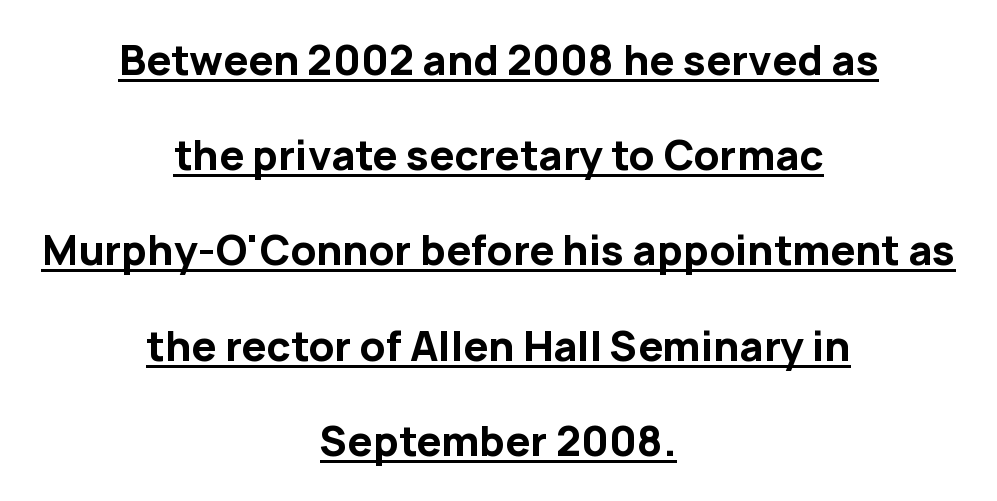
The image shows 40 px bold sans-serif type, upright; set centered, loose line spacing (2.38x), normal letter spacing, underlined; low stroke contrast and a medium x-height.
